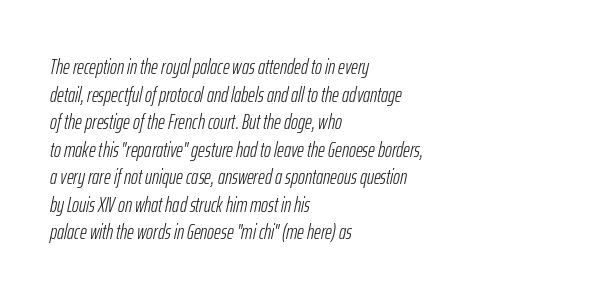
{"italic": "yes", "lean": "right", "slant_degrees": 12, "bold": "no", "underline": "no", "align": "left", "line_spacing": "normal", "line_spacing_ratio": 1.31, "letter_spacing": "normal", "letter_spacing_em": 0.0, "glyph_px": 21}
